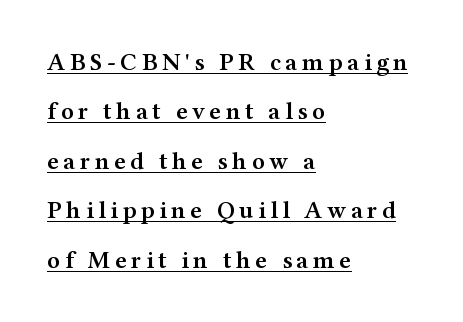
The image shows 25 px text type, upright; set left-aligned, loose line spacing (1.98x), underlined.
